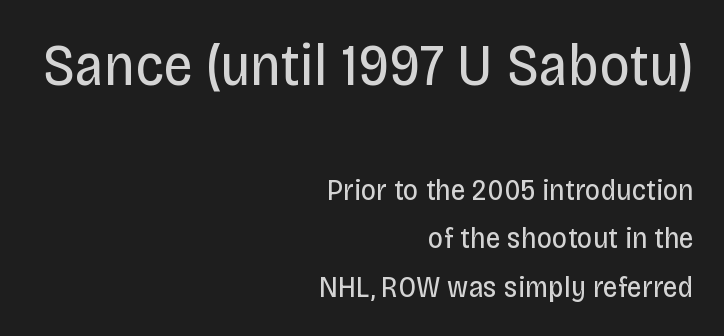
The weight would be labelled regular, book, light, or lighter still. Tracking value appears to be zero — textbook default spacing. What kind of face is this? One without serifs — a sans. Each letter keeps its own natural width here, so spacing adapts to shape. Each row of text sits above clean, open space. This is roman type, the default non-slanted kind.
